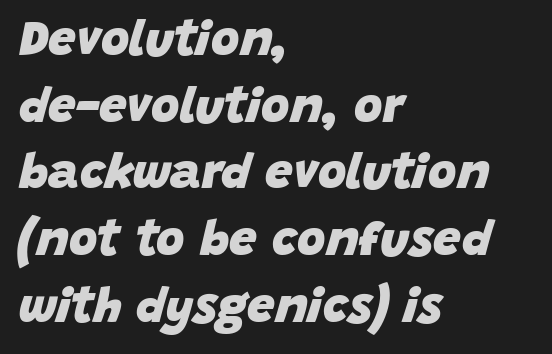
The image shows 49 px heavy type, italic (leaning right); set left-aligned, normal line spacing (1.36x), normal letter spacing, not underlined; low stroke contrast and a large x-height.
